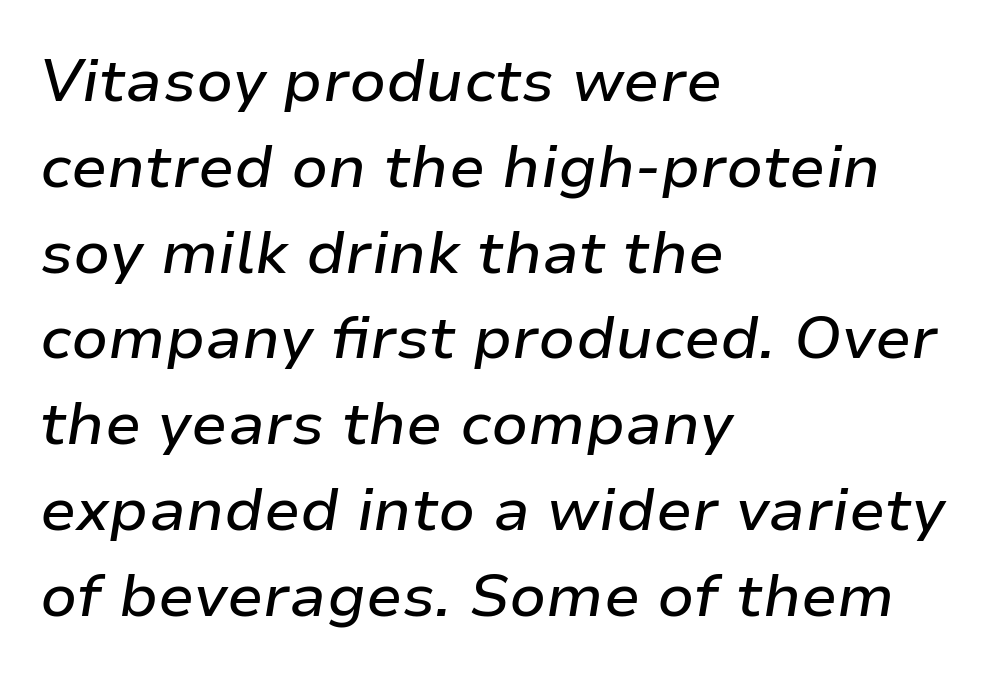
The image shows 60 px text type, italic (leaning right); set left-aligned, normal line spacing (1.43x), normal letter spacing, not underlined; low stroke contrast and a medium x-height.
